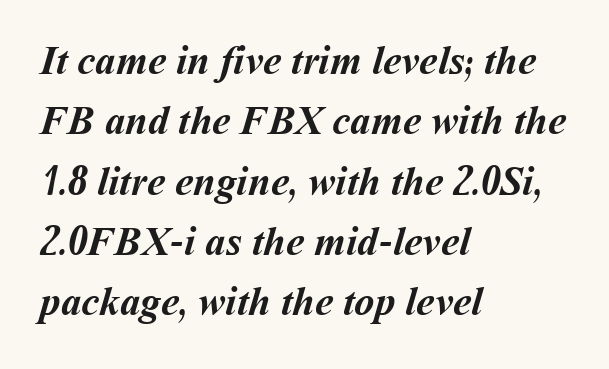
{"bold": "yes", "weight": "semibold", "width": "normal", "stroke_contrast": "medium", "x_height": "medium", "monospaced": "no", "underline": "no", "align": "left", "line_spacing": "normal", "line_spacing_ratio": 1.47, "letter_spacing": "normal", "letter_spacing_em": 0.0, "glyph_px": 41}
